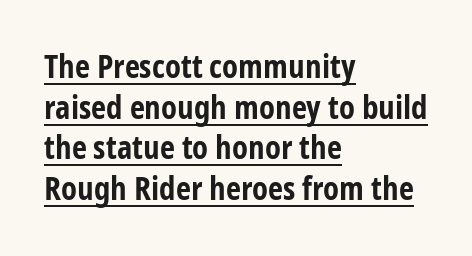
Q: Is the text bold? A: Yes.
Q: Is the text italic (slanted)? A: No, it is upright.
Q: Is the typeface a serif or a sans-serif typeface? A: Sans-serif.
Q: Is the text underlined? A: Yes.
Q: How is the paragraph aligned? A: Left-aligned.
Q: Is the spacing between letters normal or unusually wide? A: Normal.
Q: Width (condensed, normal, or wide)? A: Condensed.
Q: Stroke contrast? A: Low.
Q: x-height? A: Medium.
Q: Monospaced? A: No.
